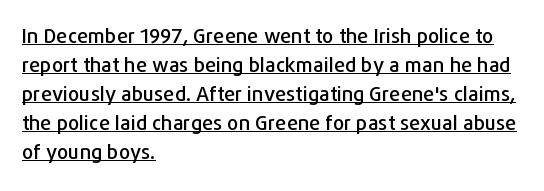
The designer left line spacing at the default. Underlined type. Short note: letters normally spaced. The lines are quadded left. Characters remain perfectly vertical along every line.
